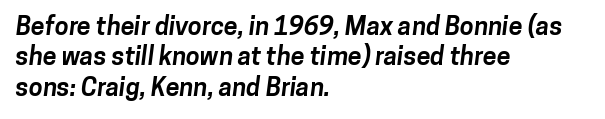
The image shows 25 px bold type; set left-aligned, line spacing 1.22x, normal letter spacing, not underlined.
